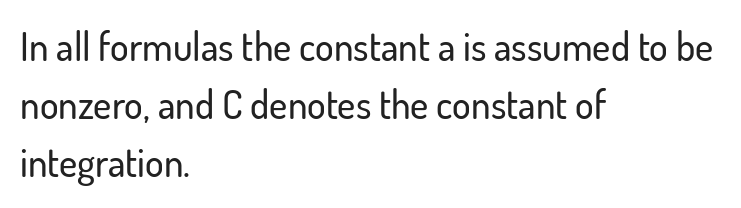
No extra tracking has been applied to these lines. Is this a fixed-width face? No — the glyphs have proportional, varying widths. Examine the stroke ends and you'll find no serifs. These lines sit exactly where default settings would place them. Italic: no, the glyphs are upright roman. Visually the block forms a straight wall on the left and a jagged coastline on the right.
